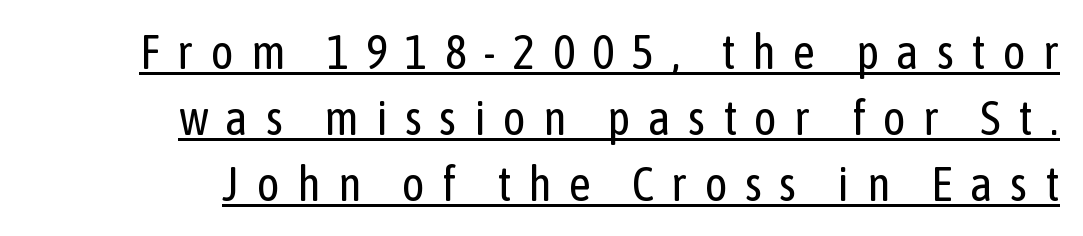
{"serif": "no", "italic": "no", "bold": "no", "weight": "regular", "width": "condensed", "stroke_contrast": "low", "x_height": "medium", "monospaced": "no", "underline": "yes", "line_spacing": "normal", "line_spacing_ratio": 1.37, "letter_spacing": "wide", "letter_spacing_em": 0.36, "glyph_px": 48}
